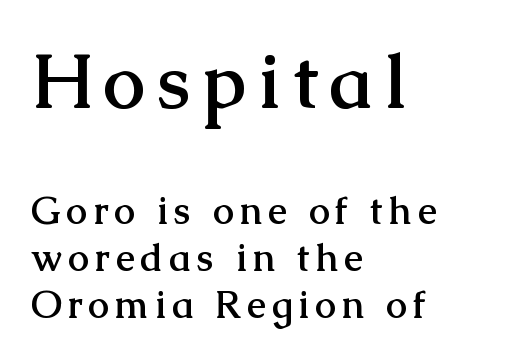
The image shows 76 px semibold serif type, upright; set left-aligned, line spacing 1.24x, not underlined; the first (top) block is 2.0x larger; medium stroke contrast and a medium x-height.
